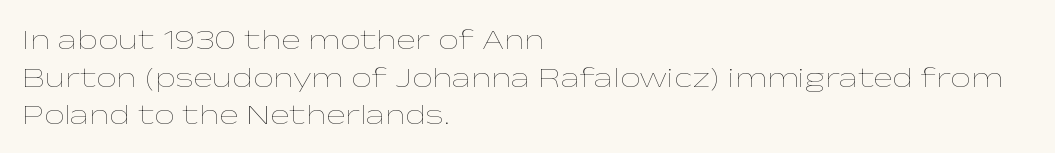
{"italic": "no", "bold": "no", "weight": "thin", "width": "wide", "stroke_contrast": "low", "x_height": "medium", "monospaced": "no", "underline": "no", "align": "left", "line_spacing": "normal", "line_spacing_ratio": 1.3, "letter_spacing": "normal", "letter_spacing_em": 0.0, "glyph_px": 29}
